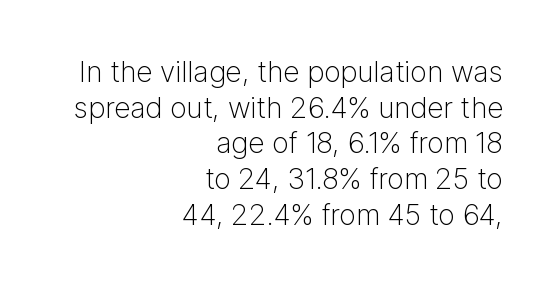
Q: Is the text bold? A: No.
Q: Is the text italic (slanted)? A: No, it is upright.
Q: Is the typeface a serif or a sans-serif typeface? A: Sans-serif.
Q: Is the text underlined? A: No.
Q: How is the paragraph aligned? A: Right-aligned.
Q: Is the spacing between letters normal or unusually wide? A: Normal.
Q: Width (condensed, normal, or wide)? A: Normal.
Q: Stroke contrast? A: Low.
Q: x-height? A: Medium.
Q: Monospaced? A: No.
